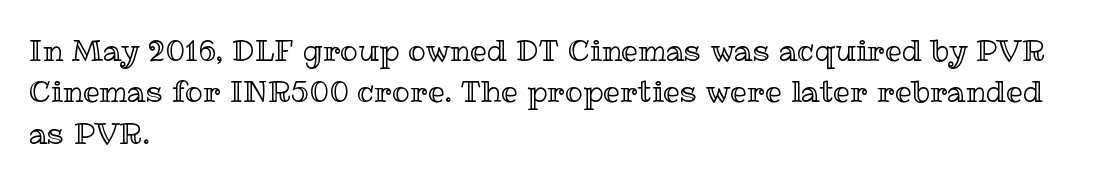
Leftover space on each line is placed entirely after the last word. The passage shown is not underscored anywhere. This rendering leaves character spacing at its baseline value. Posture: upright roman.
